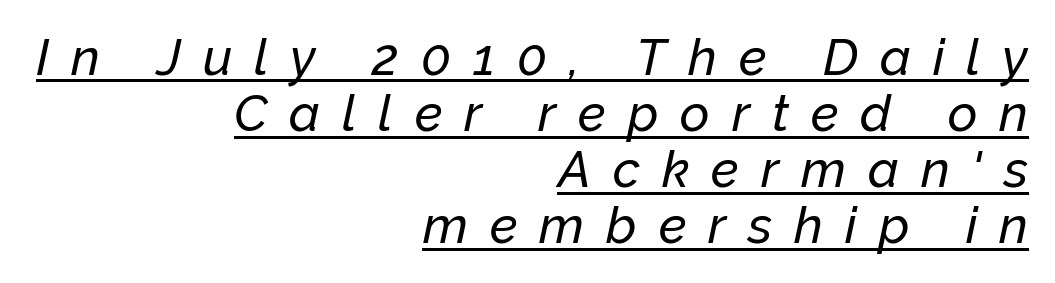
Q: Is the text italic (slanted)? A: Yes, it leans right by about 12 degrees.
Q: Is the text underlined? A: Yes.
Q: How is the paragraph aligned? A: Right-aligned.
Q: Is the spacing between letters normal or unusually wide? A: Unusually wide.
Q: Is the spacing between lines tight, normal or loose? A: Tight.
Q: Width (condensed, normal, or wide)? A: Normal.
Q: Stroke contrast? A: Low.
Q: x-height? A: Medium.
Q: Monospaced? A: No.
